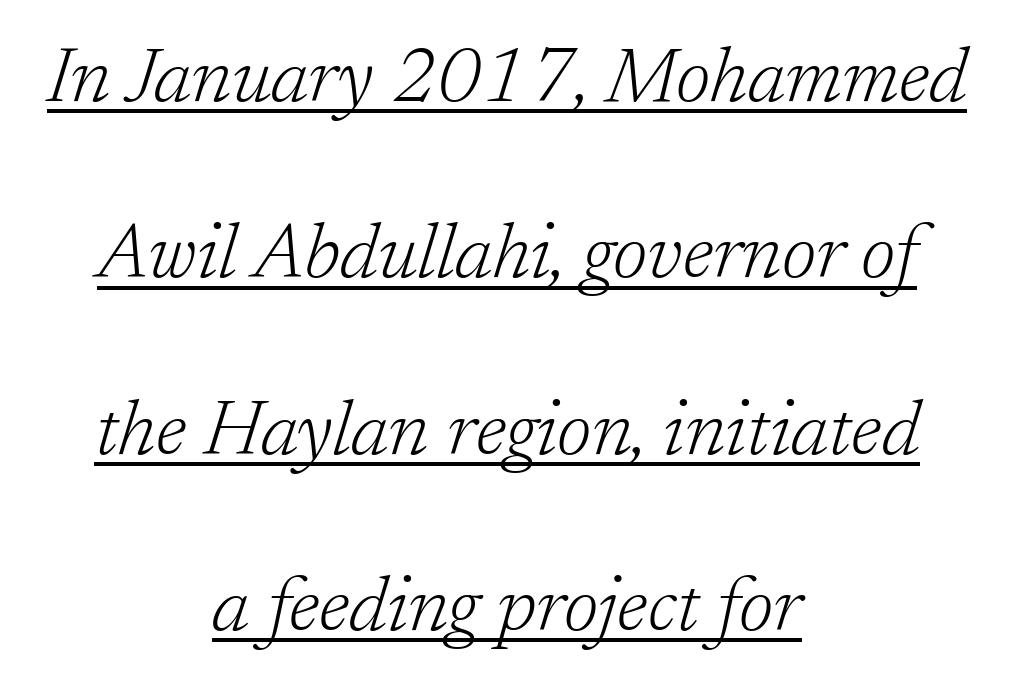
The space between consecutive lines is lavish. Is the letter spacing exaggerated? No — it looks like the ordinary default. The face used here appears with an underline applied. Small tapered or slab feet sit at the stroke ends, so this counts as serif. The passage is arranged like a title page — every line centered. Weight: not bold — regular or lighter.
